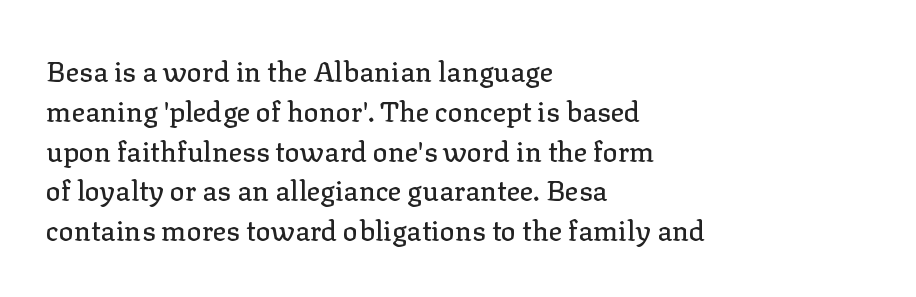
Q: Is the text italic (slanted)? A: No, it is upright.
Q: Is the typeface a serif or a sans-serif typeface? A: Serif.
Q: Is the text underlined? A: No.
Q: How is the paragraph aligned? A: Left-aligned.
Q: Is the spacing between letters normal or unusually wide? A: Normal.
Q: Is the spacing between lines tight, normal or loose? A: Normal.
Q: Width (condensed, normal, or wide)? A: Normal.
Q: Stroke contrast? A: Low.
Q: x-height? A: Medium.
Q: Monospaced? A: No.
